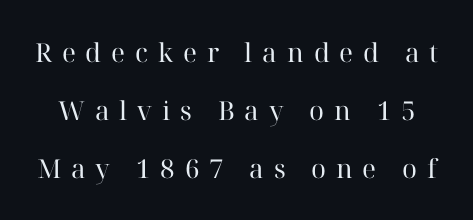
In terms of letterspacing, this is a distinctly airy, spread setting. Has an underline been added? It has not. Think standard paragraph weight, or any step lighter than that. How would I describe the line gaps? Wide and relaxed.
